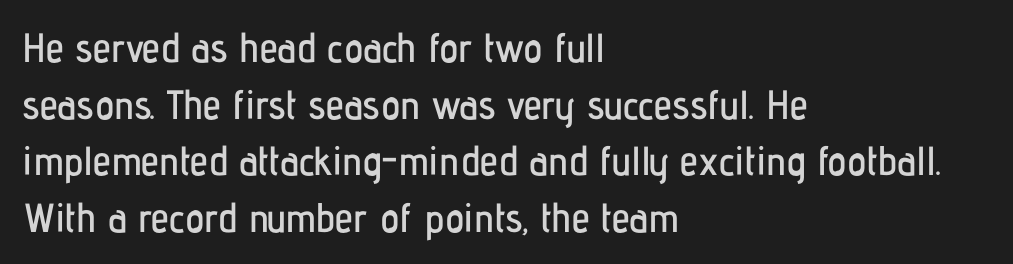
The image shows 41 px condensed sans-serif type, upright; set left-aligned, normal line spacing (1.38x), normal letter spacing, not underlined; low stroke contrast and a medium x-height.
